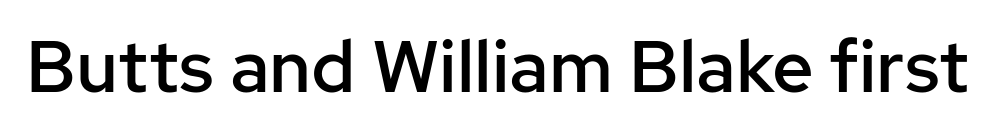
Unlike italic type, these characters show no tilt at all. Looks like regular typesetting: each glyph gets only the width it needs. Type style note: lacks serifs. Characters follow at the spacing the type designer built in. Only glyphs here, with clear space below each row.
